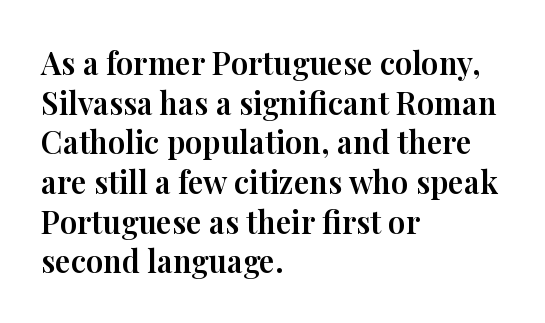
The passage shown is not underscored anywhere. The designer left line spacing at the default. The tracking reads as untouched default to a designer's eye. Letterform terminals end in serifs throughout the passage.
